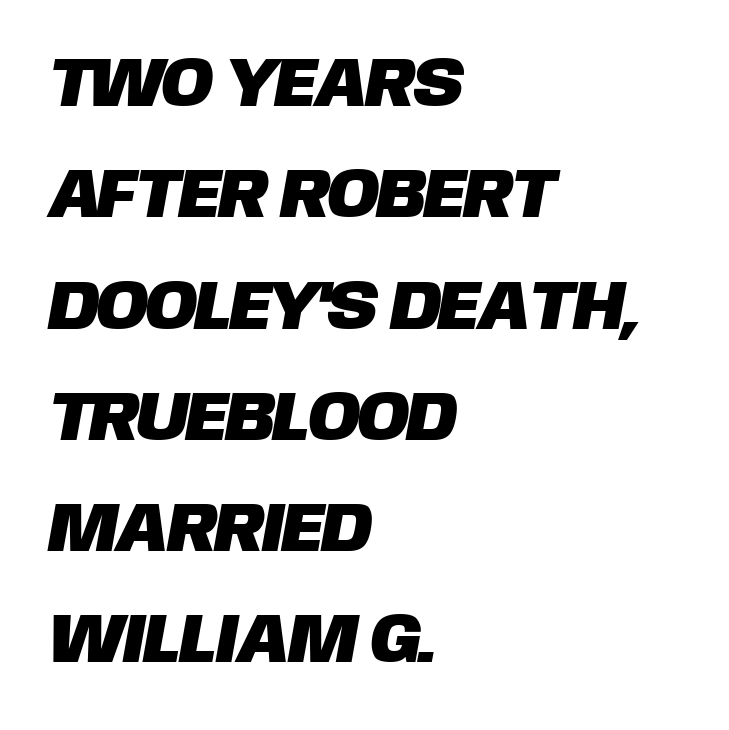
The image shows 70 px sans-serif type; set left-aligned, normal line spacing (1.59x), normal letter spacing, not underlined; low stroke contrast and a large x-height.
